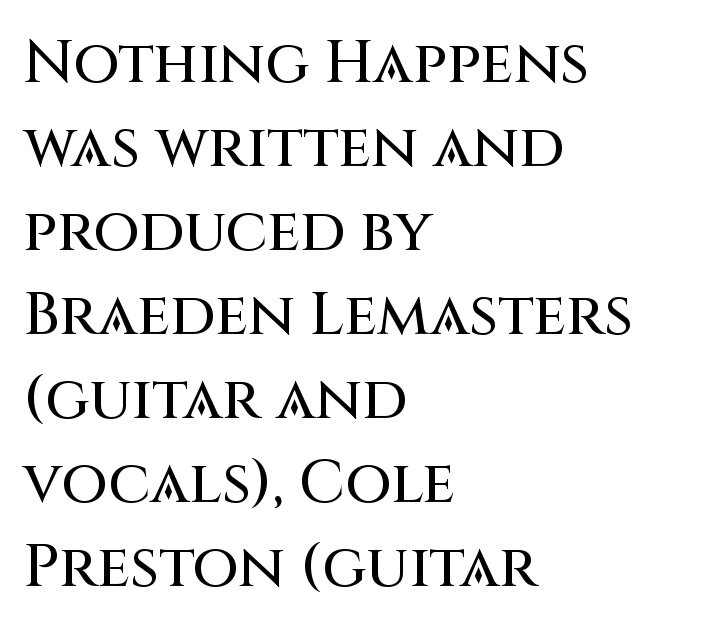
The image shows 60 px sans-serif type, upright; set left-aligned, normal line spacing (1.4x), normal letter spacing, not underlined; medium stroke contrast and a large x-height.
